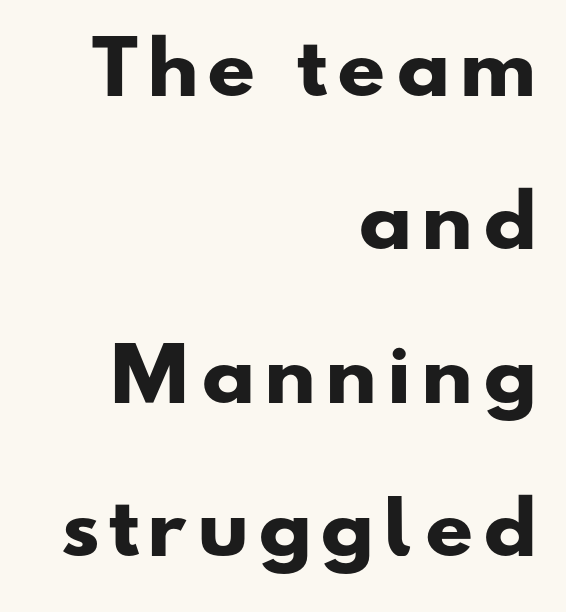
Q: Is the text bold? A: Yes.
Q: Is the typeface a serif or a sans-serif typeface? A: Sans-serif.
Q: Is the text underlined? A: No.
Q: How is the paragraph aligned? A: Right-aligned.
Q: Is the spacing between lines tight, normal or loose? A: Loose.
Q: Width (condensed, normal, or wide)? A: Wide.
Q: Stroke contrast? A: Low.
Q: x-height? A: Small.
Q: Monospaced? A: No.
